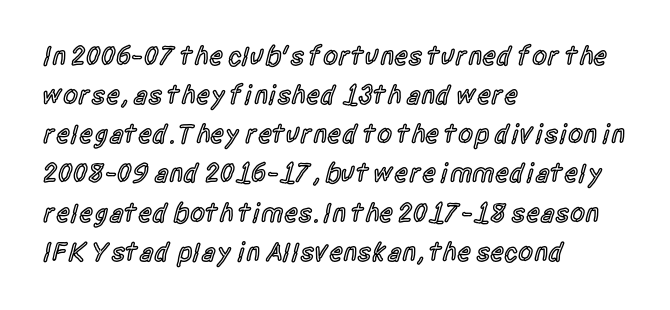
{"bold": "semi", "underline": "no", "align": "left", "line_spacing": "normal", "line_spacing_ratio": 1.45, "letter_spacing": "normal", "letter_spacing_em": 0.0, "glyph_px": 27}
